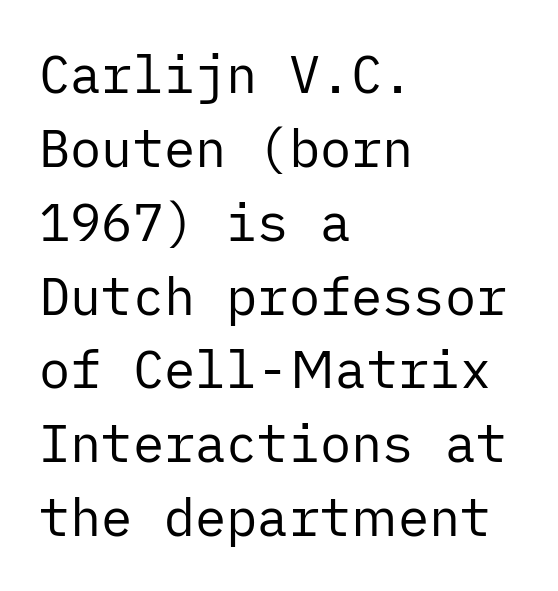
The face used here is a sans, in the tradition of grotesques and geometrics. The rendering uses a moderate line-height, typical for paragraphs. The weight tops out at a normal text grade. Quick note: underline off. Students, note that the glyphs here touch the page at normal intervals. You can tell it's not italic because the verticals are truly vertical.
